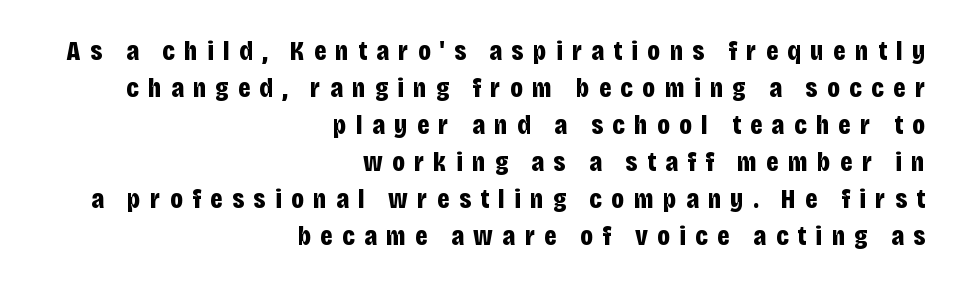
The image shows 28 px bold, condensed sans-serif type, upright; set right-aligned, normal line spacing (1.32x), unusually wide letter spacing (+0.33 em), not underlined; low stroke contrast and a large x-height.
